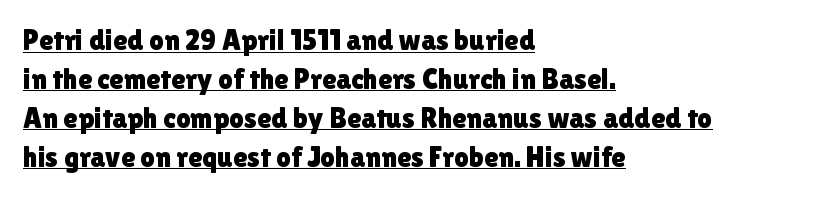
The image shows 29 px sans-serif type, upright; set left-aligned, normal line spacing (1.34x), normal letter spacing, underlined; a medium x-height.
